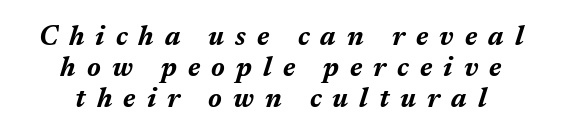
The image shows 27 px bold type, italic (leaning right); set tight line spacing (1.14x), unusually wide letter spacing (+0.41 em), not underlined.
